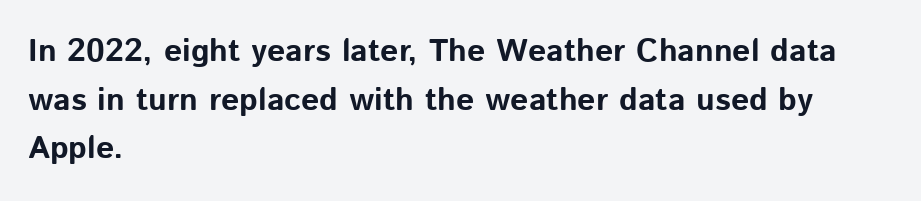
The image shows 32 px bold sans-serif type, upright; set left-aligned, normal line spacing (1.52x), normal letter spacing, not underlined; low stroke contrast and a medium x-height.
